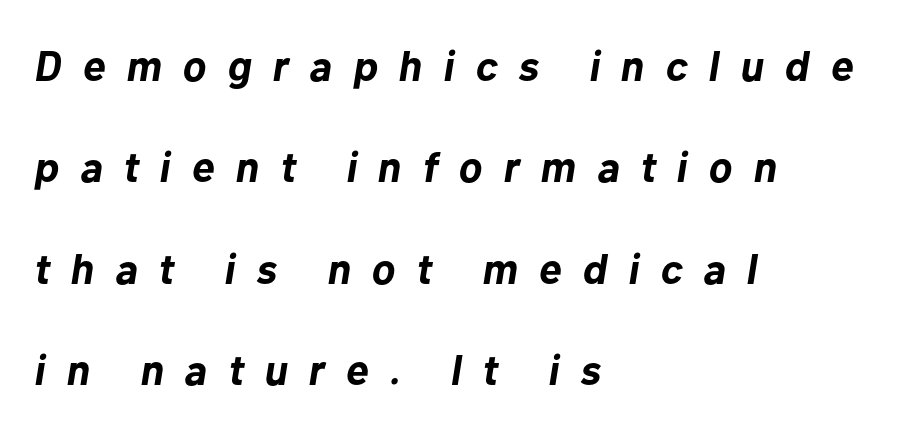
Q: Is the text bold? A: Yes.
Q: Is the text italic (slanted)? A: Yes, it leans right by about 10 degrees.
Q: Is the text underlined? A: No.
Q: How is the paragraph aligned? A: Left-aligned.
Q: Is the spacing between letters normal or unusually wide? A: Unusually wide.
Q: Is the spacing between lines tight, normal or loose? A: Loose.
Q: Width (condensed, normal, or wide)? A: Normal.
Q: Stroke contrast? A: Low.
Q: x-height? A: Medium.
Q: Monospaced? A: No.
